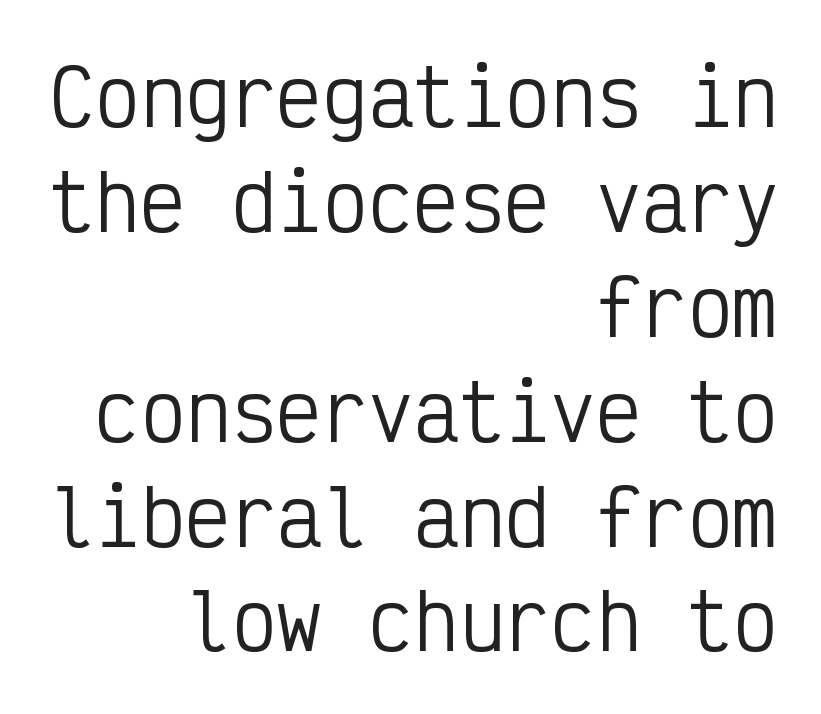
Q: Is the text bold? A: No.
Q: Is the text italic (slanted)? A: No, it is upright.
Q: Is the typeface a serif or a sans-serif typeface? A: Sans-serif.
Q: Is the text underlined? A: No.
Q: How is the paragraph aligned? A: Right-aligned.
Q: Is the spacing between letters normal or unusually wide? A: Normal.
Q: Is the spacing between lines tight, normal or loose? A: Normal.
Q: Width (condensed, normal, or wide)? A: Condensed.
Q: Stroke contrast? A: Low.
Q: x-height? A: Medium.
Q: Monospaced? A: Yes.
